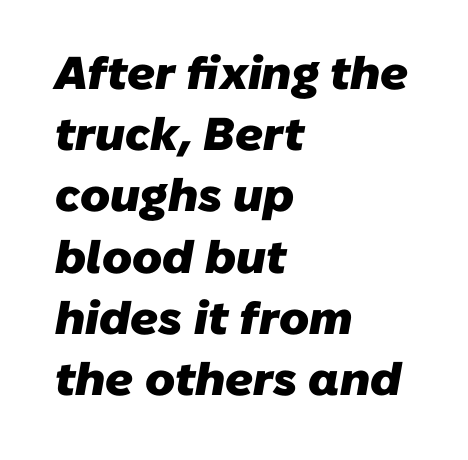
The image shows 46 px heavy sans-serif type; set left-aligned, normal line spacing (1.33x), normal letter spacing, not underlined; low stroke contrast and a medium x-height.
